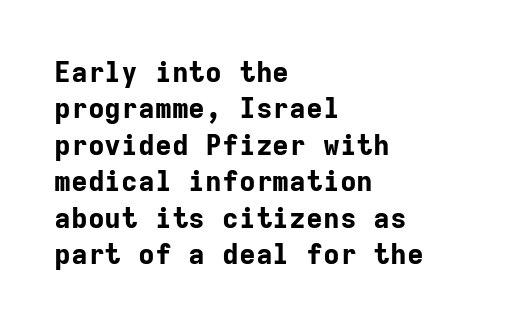
The image shows 28 px bold sans-serif type, upright, monospaced; set left-aligned, normal line spacing (1.3x), normal letter spacing, not underlined; low stroke contrast and a medium x-height.
